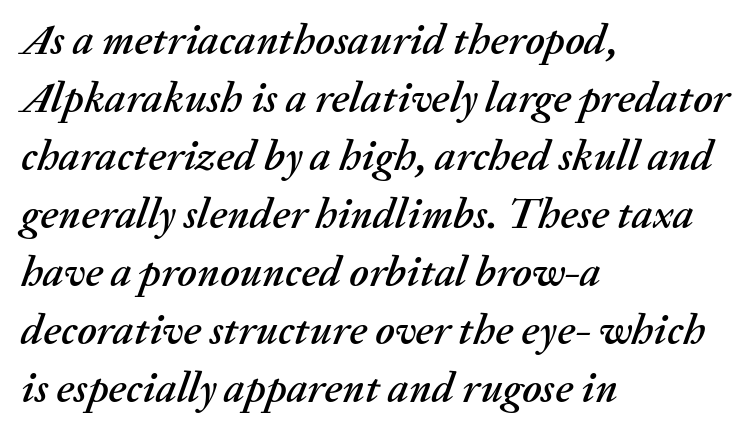
Q: Is the text italic (slanted)? A: Yes, it leans right by about 20 degrees.
Q: Is the text underlined? A: No.
Q: How is the paragraph aligned? A: Left-aligned.
Q: Is the spacing between letters normal or unusually wide? A: Normal.
Q: Is the spacing between lines tight, normal or loose? A: Normal.
Q: Width (condensed, normal, or wide)? A: Normal.
Q: Stroke contrast? A: Medium.
Q: x-height? A: Medium.
Q: Monospaced? A: No.
